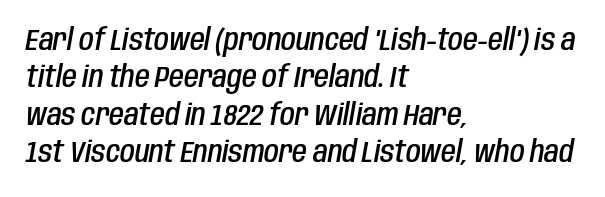
Q: Is the text bold? A: Semi-bold.
Q: Is the text italic (slanted)? A: Yes, it leans right by about 10 degrees.
Q: Is the text underlined? A: No.
Q: How is the paragraph aligned? A: Left-aligned.
Q: Is the spacing between letters normal or unusually wide? A: Normal.
Q: Is the spacing between lines tight, normal or loose? A: Normal.
Q: Width (condensed, normal, or wide)? A: Condensed.
Q: Stroke contrast? A: Low.
Q: x-height? A: Large.
Q: Monospaced? A: No.
